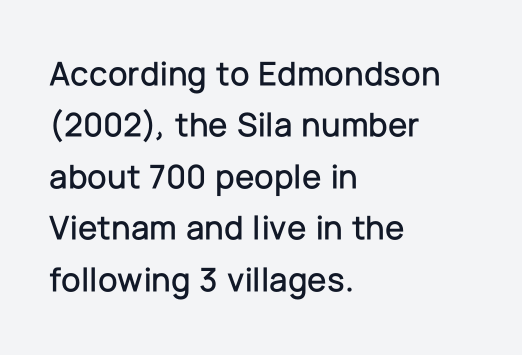
These lines keep a tight, regular rhythm from letter to letter. Teacher's note: observe the even left margin — that is flush-left alignment. Check the space under the baseline: it is left empty. Each letter's strokes conclude bluntly, with no projecting serifs. Is this a fixed-width face? No — the glyphs have proportional, varying widths.
